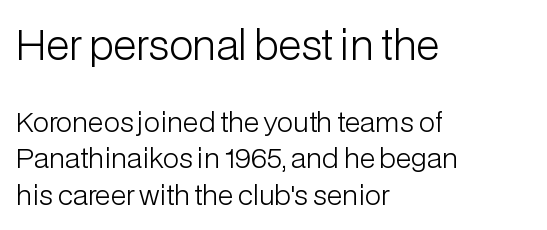
The image shows 40 px light sans-serif type, upright; set left-aligned, normal line spacing (1.35x), normal letter spacing, not underlined; the first (top) block is 1.48x larger; low stroke contrast and a medium x-height.
